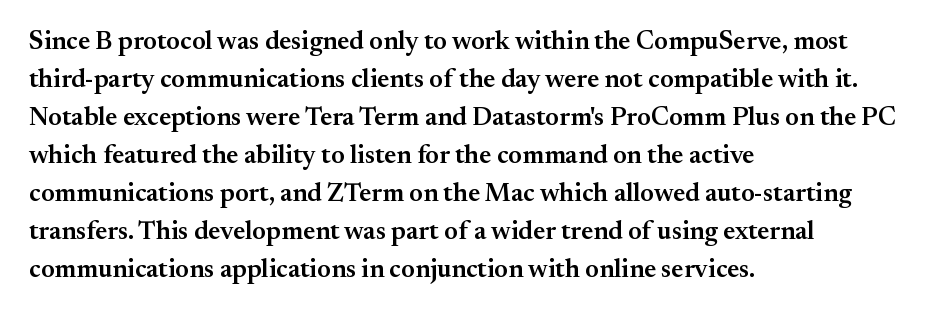
The image shows 26 px text type, upright; set left-aligned, normal line spacing (1.46x), normal letter spacing, not underlined.
